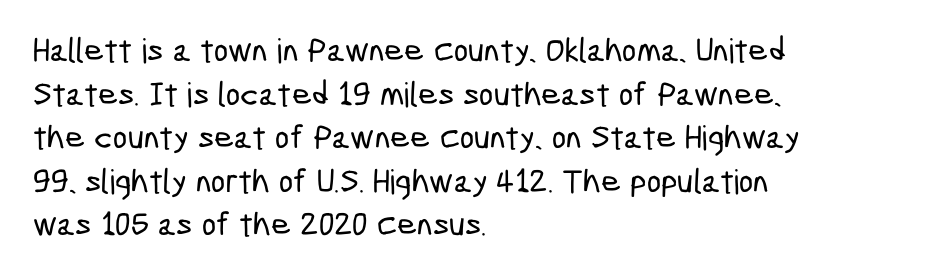
Clear beneath every line of the passage. Is this a fixed-width face? No — the glyphs have proportional, varying widths. The characters display no serif detailing; their extremities are plain. Here the glyphs are tracked normally, forming tight word shapes. Does the leading feel generous? No, just average. The rendering anchors every line to the left-hand side.
